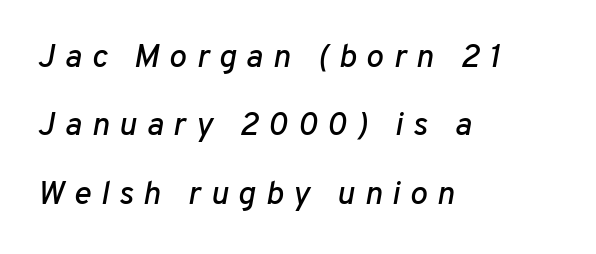
{"italic": "yes", "lean": "right", "slant_degrees": 10, "width": "normal", "stroke_contrast": "low", "x_height": "medium", "monospaced": "no", "underline": "no", "align": "left", "line_spacing": "loose", "line_spacing_ratio": 2.07, "letter_spacing": "wide", "letter_spacing_em": 0.29, "glyph_px": 33}
